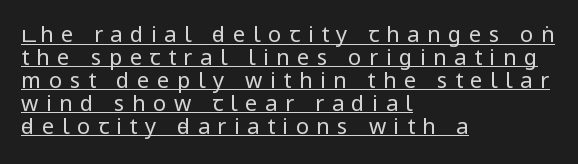
Q: Is the text bold? A: No.
Q: Is the text italic (slanted)? A: No, it is upright.
Q: Is the text underlined? A: Yes.
Q: How is the paragraph aligned? A: Left-aligned.
Q: Is the spacing between letters normal or unusually wide? A: Unusually wide.
Q: Is the spacing between lines tight, normal or loose? A: Tight.
